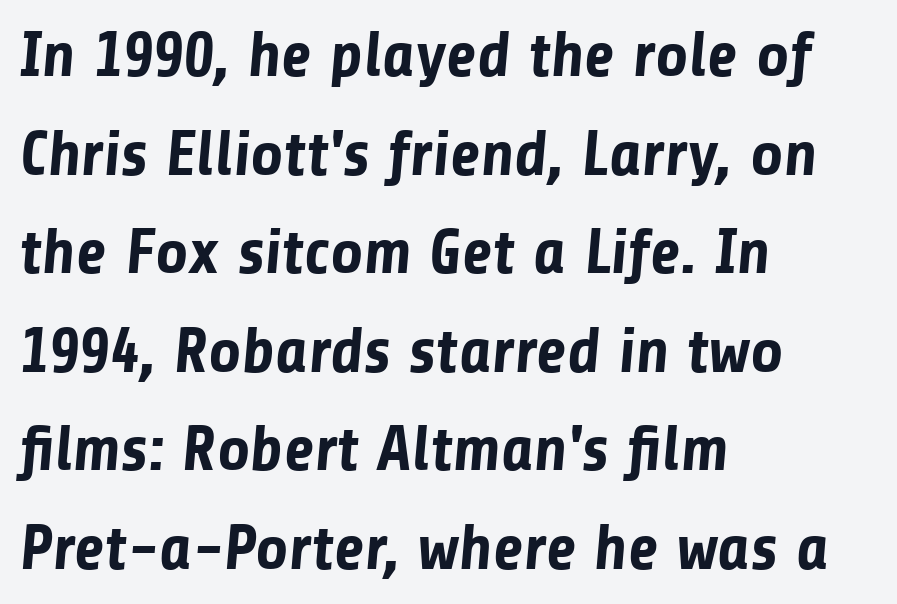
{"serif": "no", "bold": "yes", "weight": "bold", "width": "normal", "stroke_contrast": "low", "x_height": "medium", "monospaced": "no", "underline": "no", "align": "left", "line_spacing": "normal", "line_spacing_ratio": 1.54, "letter_spacing": "normal", "letter_spacing_em": 0.0, "glyph_px": 64}
